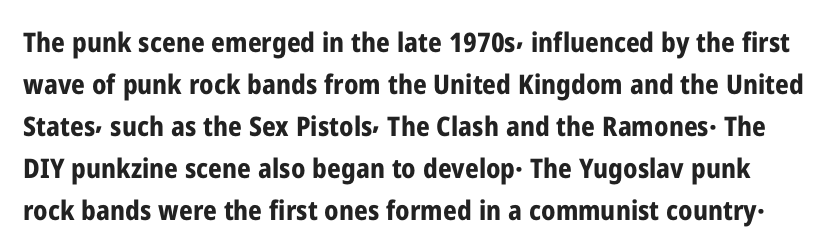
{"italic": "no", "bold": "yes", "underline": "no", "line_spacing": "normal", "line_spacing_ratio": 1.56, "letter_spacing": "normal", "letter_spacing_em": 0.0, "glyph_px": 27}
